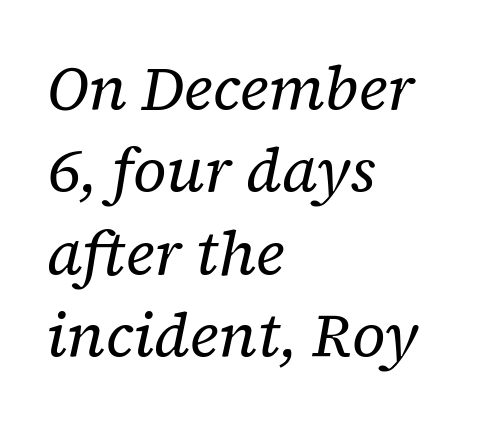
The image shows 61 px regular-weight serif type, italic (leaning right); set left-aligned, normal line spacing (1.35x), normal letter spacing, not underlined; low stroke contrast and a medium x-height.
